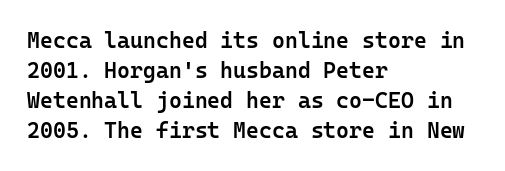
In terms of letterspacing, this is plain default setting. Underlining? Definitely not there. The rendering anchors every line to the left-hand side. Style check: upright.
